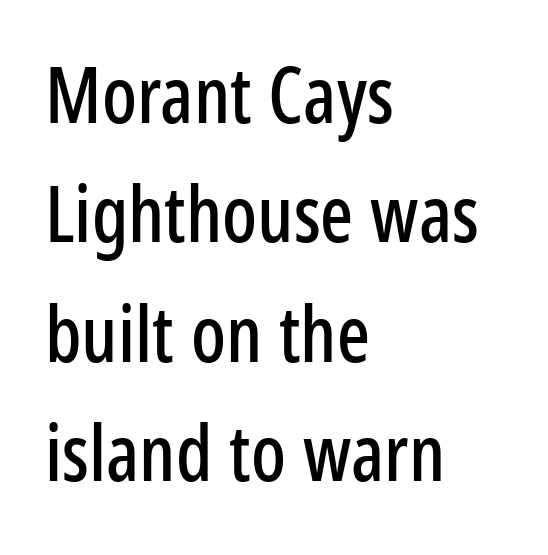
Character widths vary here, with narrow letters taking less room than wide ones. The lettering holds an erect, upright posture throughout. The lines are quadded left. What's the leading like? Ordinary, nothing unusual. Plain, unruled lines of type.
